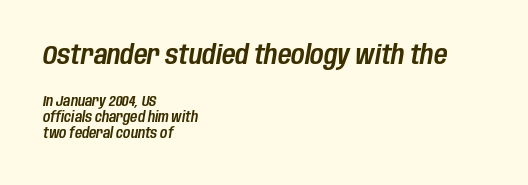
There's an unmistakable incline to the writing here. Does the copy run flush right? No — it runs flush left. Honestly, the rows look squashed on top of each other. The first block has been scaled up relative to the second. These lines keep a tight, regular rhythm from letter to letter. Underlining? Definitely not there.
